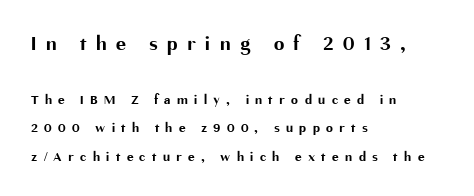
Here the first block reads like a headline and the second like body copy. The axis of the letterforms is exactly vertical. If you measured baseline to baseline, you'd find a long distance. The font is running at its bold setting.
